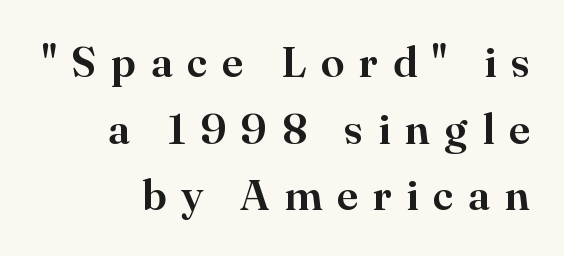
Q: Is the text italic (slanted)? A: No, it is upright.
Q: Is the typeface a serif or a sans-serif typeface? A: Serif.
Q: Is the text underlined? A: No.
Q: How is the paragraph aligned? A: Right-aligned.
Q: Is the spacing between letters normal or unusually wide? A: Unusually wide.
Q: Is the spacing between lines tight, normal or loose? A: Normal.
Q: Width (condensed, normal, or wide)? A: Normal.
Q: Stroke contrast? A: High.
Q: x-height? A: Small.
Q: Monospaced? A: No.
